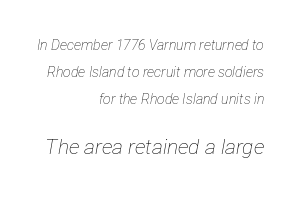
Q: Is the text bold? A: No.
Q: Is the text italic (slanted)? A: Yes, it leans right by about 12 degrees.
Q: Is the text underlined? A: No.
Q: How is the paragraph aligned? A: Right-aligned.
Q: Is the spacing between letters normal or unusually wide? A: Normal.
Q: Is the spacing between lines tight, normal or loose? A: Loose.
Q: Which block of text is set in a larger size, the first (top) or the second (bottom)? A: The second (bottom) one.
